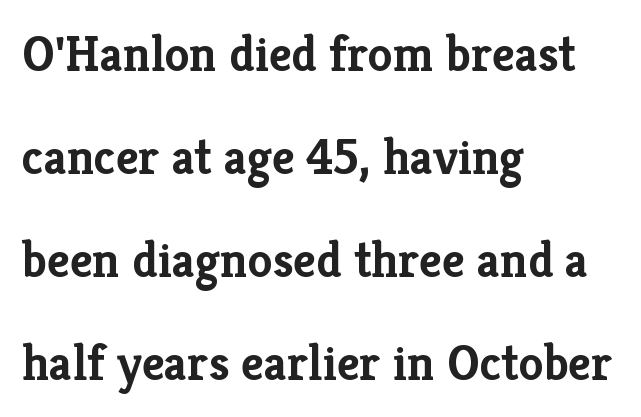
Q: Is the text bold? A: Yes.
Q: Is the text italic (slanted)? A: No, it is upright.
Q: Is the typeface a serif or a sans-serif typeface? A: Serif.
Q: Is the text underlined? A: No.
Q: How is the paragraph aligned? A: Left-aligned.
Q: Is the spacing between letters normal or unusually wide? A: Normal.
Q: Is the spacing between lines tight, normal or loose? A: Loose.
Q: Width (condensed, normal, or wide)? A: Normal.
Q: Stroke contrast? A: Low.
Q: x-height? A: Medium.
Q: Monospaced? A: No.
